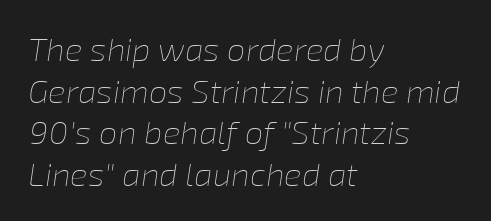
Q: Is the text bold? A: No.
Q: Is the text italic (slanted)? A: Yes, it leans right by about 8 degrees.
Q: Is the text underlined? A: No.
Q: How is the paragraph aligned? A: Left-aligned.
Q: Is the spacing between letters normal or unusually wide? A: Normal.
Q: Is the spacing between lines tight, normal or loose? A: Normal.
Q: Width (condensed, normal, or wide)? A: Normal.
Q: Stroke contrast? A: Low.
Q: x-height? A: Medium.
Q: Monospaced? A: No.
